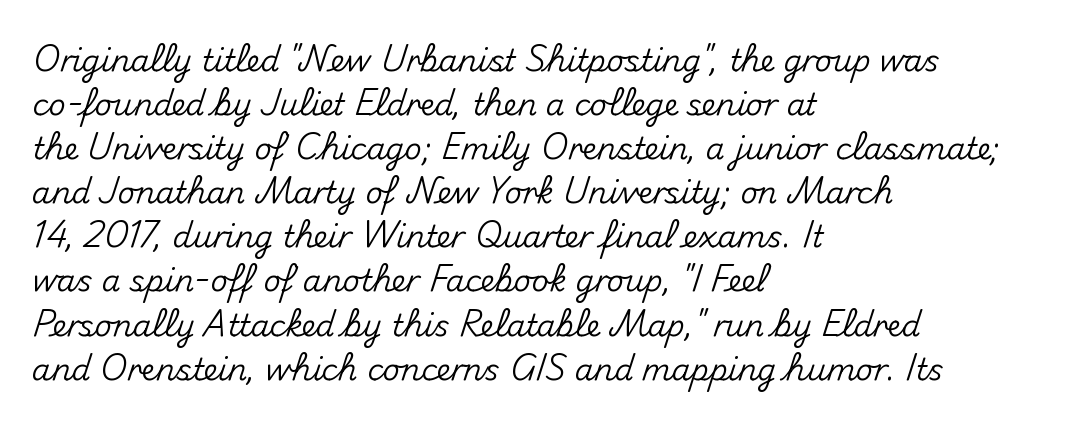
The letters advance in unequal steps, a hallmark of proportional type. Line beginnings align vertically; line endings do not. Has an underline been added? It has not. Regarding serifs, this sample does without them.
